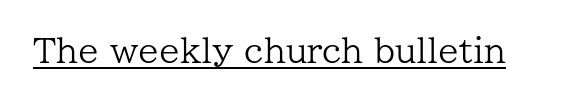
The type family on display is of the serif kind. The lettering stays uniformly vertical, giving the passage a roman look. In designer terms, the underline attribute is active on this setting. What stands out about the letter spacing? Nothing — it is the standard amount. Is this a fixed-width face? No — the glyphs have proportional, varying widths. On a weight scale, this lands at 450 or below.
